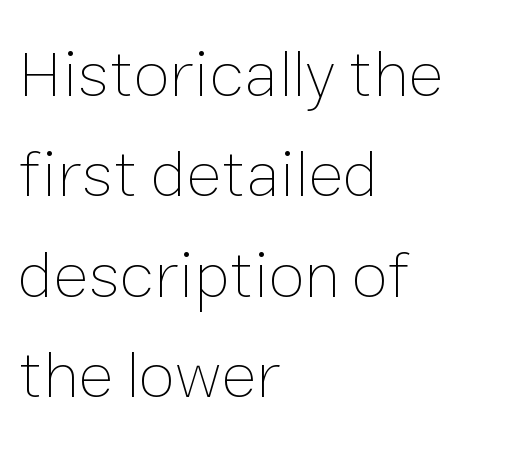
{"italic": "no", "bold": "no", "weight": "thin", "width": "normal", "stroke_contrast": "low", "x_height": "medium", "monospaced": "no", "underline": "no", "align": "left", "line_spacing": "normal", "line_spacing_ratio": 1.52, "letter_spacing": "normal", "letter_spacing_em": 0.0, "glyph_px": 66}
